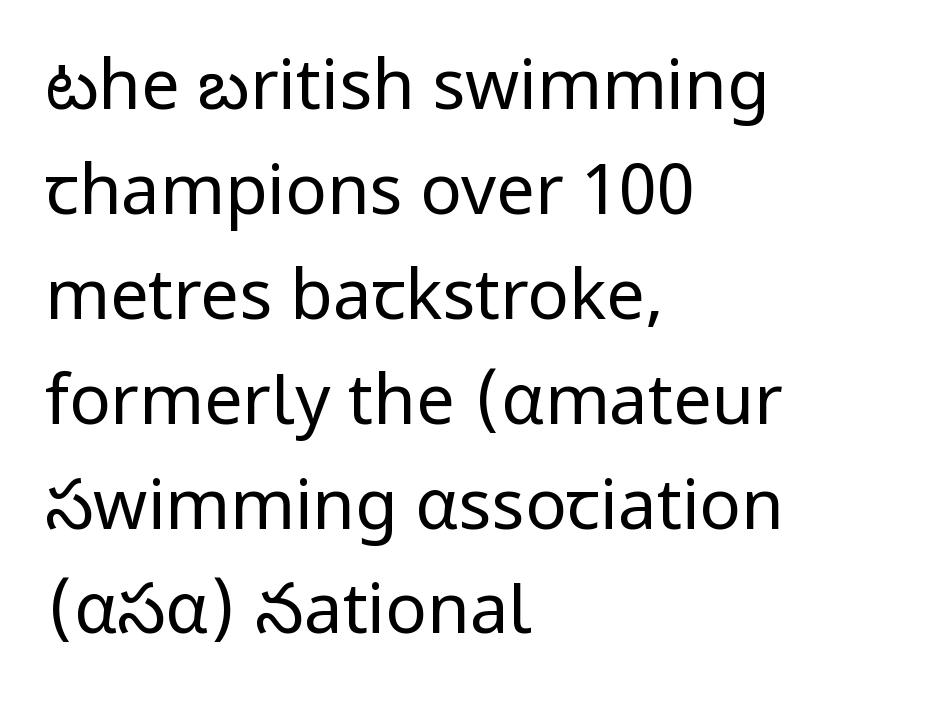
The image shows 69 px regular-weight sans-serif type, upright; set left-aligned, normal line spacing (1.52x), normal letter spacing, not underlined; low stroke contrast and a medium x-height.
